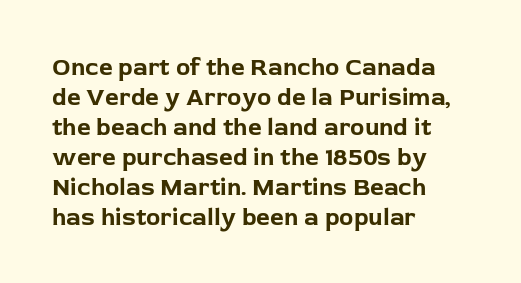
{"italic": "no", "bold": "yes", "underline": "no", "align": "left", "line_spacing": "normal", "line_spacing_ratio": 1.25, "letter_spacing": "normal", "letter_spacing_em": 0.0, "glyph_px": 24}
